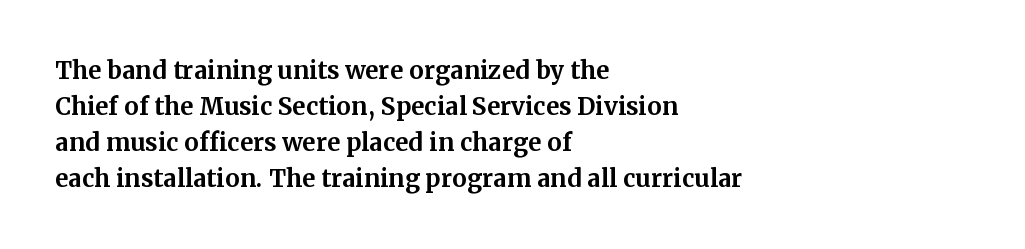
{"italic": "no", "bold": "yes", "underline": "no", "align": "left", "line_spacing": "normal", "line_spacing_ratio": 1.5, "letter_spacing": "normal", "letter_spacing_em": 0.0, "glyph_px": 24}
